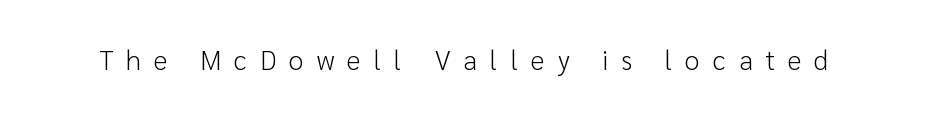
Q: Is the text bold? A: No.
Q: Is the text italic (slanted)? A: No, it is upright.
Q: Is the text underlined? A: No.
Q: Is the spacing between letters normal or unusually wide? A: Unusually wide.
